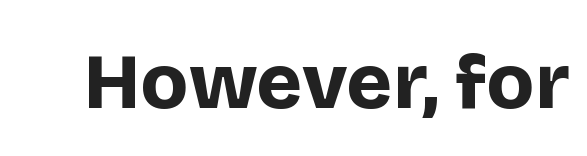
{"serif": "no", "italic": "no", "bold": "yes", "weight": "bold", "width": "normal", "stroke_contrast": "low", "x_height": "large", "monospaced": "no", "underline": "no", "letter_spacing": "normal", "letter_spacing_em": 0.0, "glyph_px": 78}
